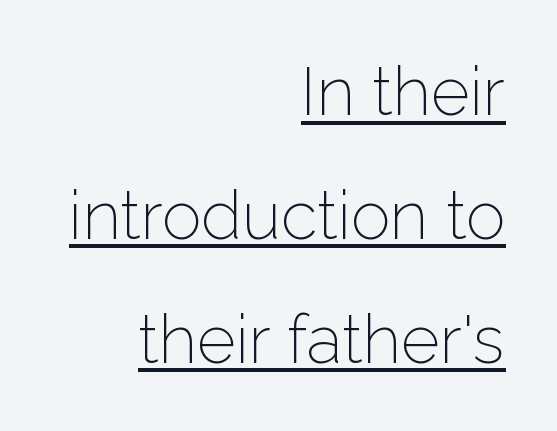
The image shows 67 px light sans-serif type, upright; set right-aligned, line spacing 1.85x, normal letter spacing, underlined; low stroke contrast and a medium x-height.
